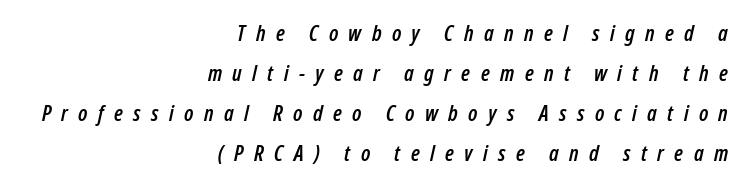
Q: Is the text italic (slanted)? A: Yes, it leans right by about 12 degrees.
Q: Is the text underlined? A: No.
Q: How is the paragraph aligned? A: Right-aligned.
Q: Is the spacing between letters normal or unusually wide? A: Unusually wide.
